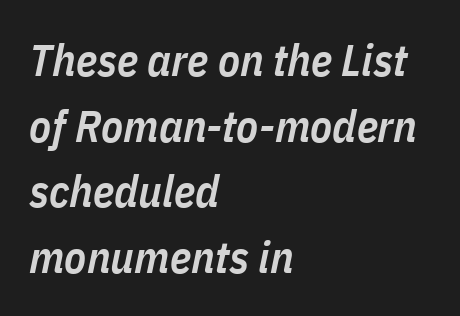
Looking at the ascenders, they clearly lean. What stands out about the letter spacing? Nothing — it is the standard amount. One-word summary of the alignment: left. A normal amount of white space separates one row of letters from the next.
